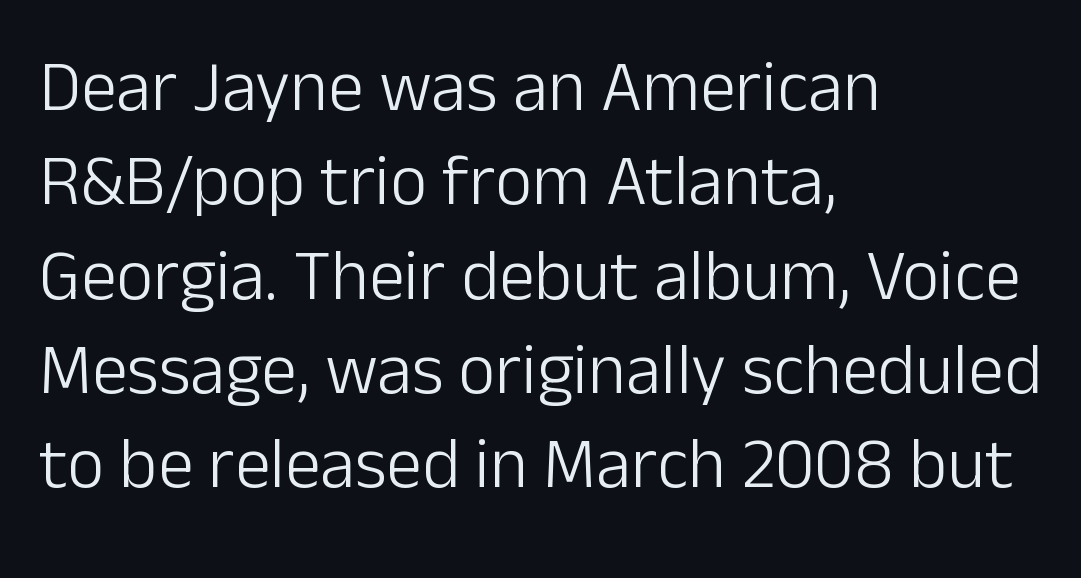
Q: Is the text bold? A: No.
Q: Is the text italic (slanted)? A: No, it is upright.
Q: Is the typeface a serif or a sans-serif typeface? A: Sans-serif.
Q: Is the text underlined? A: No.
Q: How is the paragraph aligned? A: Left-aligned.
Q: Is the spacing between letters normal or unusually wide? A: Normal.
Q: Is the spacing between lines tight, normal or loose? A: Normal.
Q: Width (condensed, normal, or wide)? A: Normal.
Q: Stroke contrast? A: Low.
Q: x-height? A: Medium.
Q: Monospaced? A: No.
